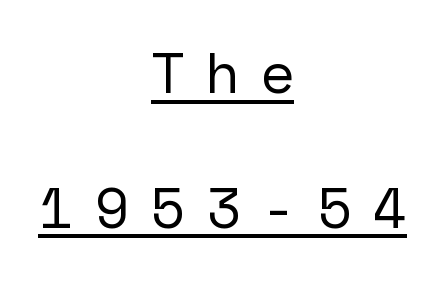
{"serif": "no", "italic": "no", "width": "normal", "stroke_contrast": "low", "x_height": "medium", "underline": "yes", "align": "center", "line_spacing": "loose", "line_spacing_ratio": 2.36, "letter_spacing": "wide", "letter_spacing_em": 0.38, "glyph_px": 57}
